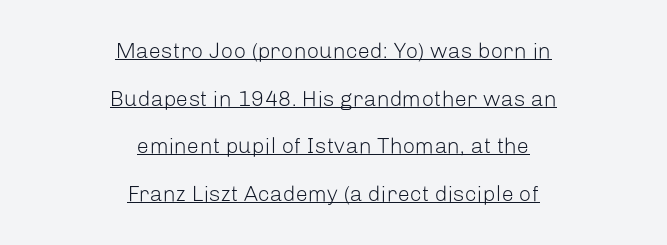
Q: Is the text bold? A: No.
Q: Is the text italic (slanted)? A: No, it is upright.
Q: Is the text underlined? A: Yes.
Q: How is the paragraph aligned? A: Centered.
Q: Is the spacing between letters normal or unusually wide? A: Normal.
Q: Is the spacing between lines tight, normal or loose? A: Loose.
